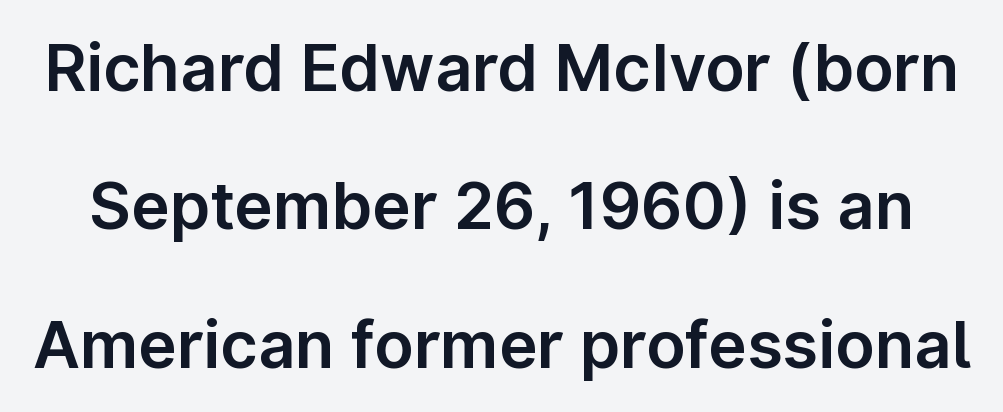
Rule under the text: the space is simply empty. The font's upright variant was chosen for this text. This sample uses plain, unmodified letter spacing. Stroke terminals: plain, sans-serif. This sample has the flowing, uneven cadence of proportional lettering.
